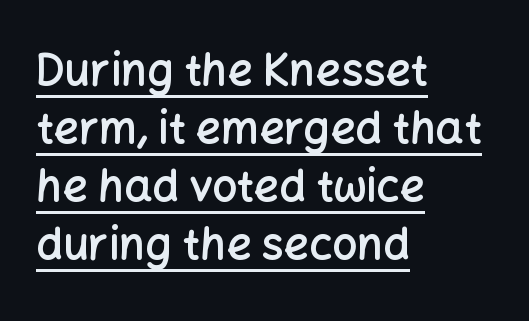
The image shows 44 px semibold sans-serif type, upright; set left-aligned, normal line spacing (1.32x), normal letter spacing, underlined; low stroke contrast and a medium x-height.
